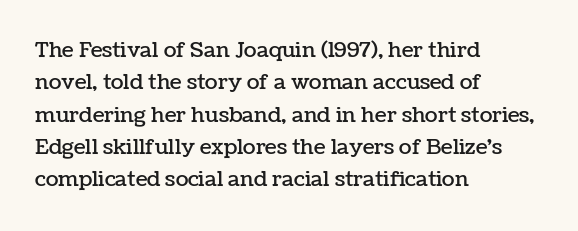
{"italic": "no", "underline": "no", "align": "left", "line_spacing": "normal", "line_spacing_ratio": 1.54, "letter_spacing": "normal", "letter_spacing_em": 0.0, "glyph_px": 21}
